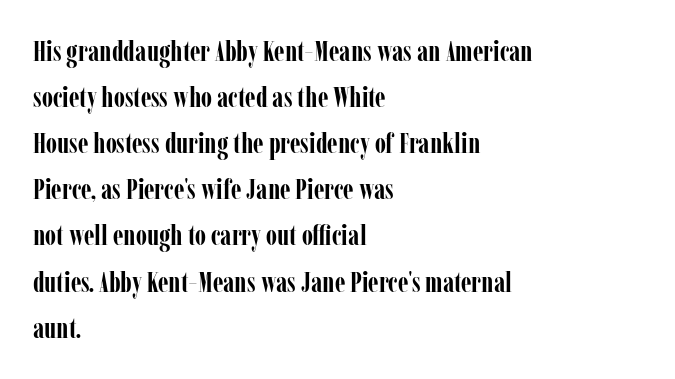
Characters follow at the spacing the type designer built in. A serif font was chosen for this passage. Do the characters align in a grid? No, the font is proportional. Descenders are the only things crossing below the line.
